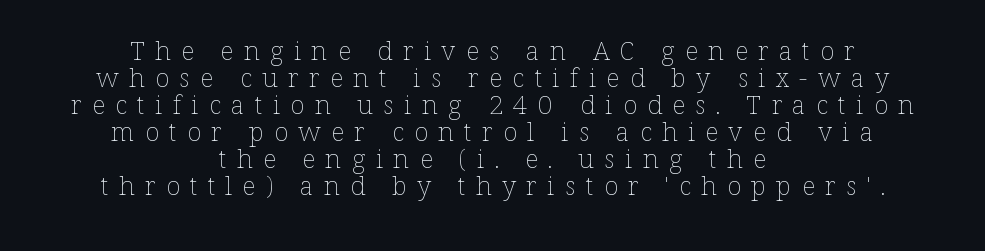
The image shows 26 px text type, upright; set centered, tight line spacing (1.04x), unusually wide letter spacing (+0.4 em), not underlined.
